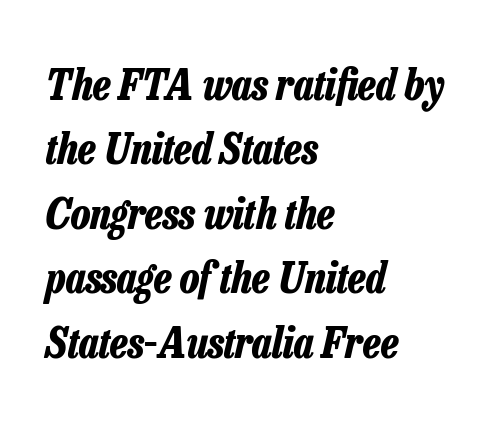
Letters rest on an invisible, unmarked baseline. Note the varied advance widths — an 'i' is clearly narrower than an 'm'. The rendering uses a moderate line-height, typical for paragraphs. In CSS terms this would be text-align: left. The letters are slanted; this is an italic face.
